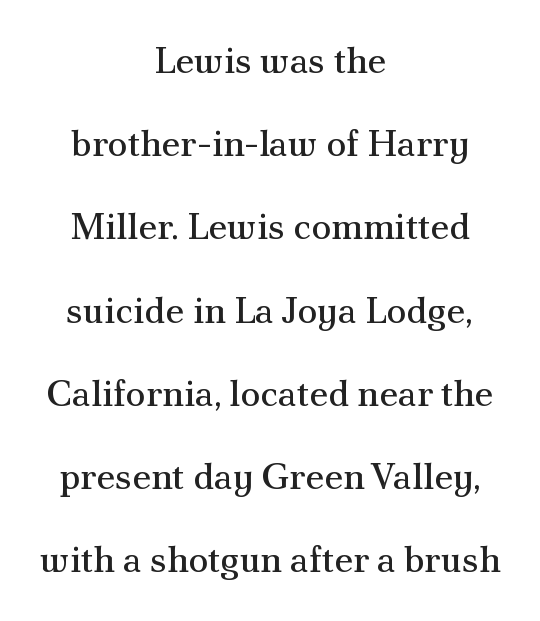
Q: Is the text bold? A: No.
Q: Is the text italic (slanted)? A: No, it is upright.
Q: Is the typeface a serif or a sans-serif typeface? A: Serif.
Q: Is the text underlined? A: No.
Q: How is the paragraph aligned? A: Centered.
Q: Is the spacing between letters normal or unusually wide? A: Normal.
Q: Is the spacing between lines tight, normal or loose? A: Loose.
Q: Width (condensed, normal, or wide)? A: Normal.
Q: Stroke contrast? A: Medium.
Q: x-height? A: Small.
Q: Monospaced? A: No.
